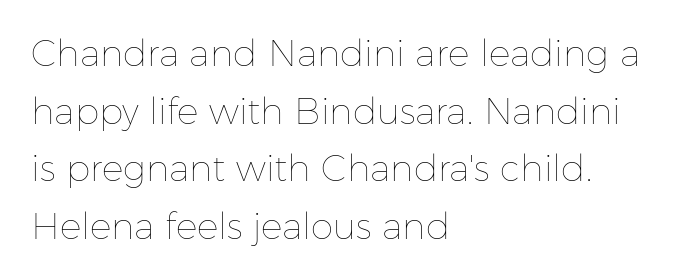
The image shows 36 px thin type, upright; set left-aligned, normal line spacing (1.6x), normal letter spacing, not underlined; low stroke contrast and a medium x-height.
